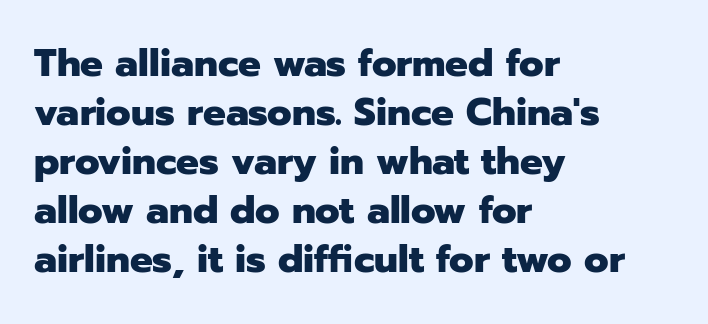
The image shows 38 px heavy sans-serif type, upright; set left-aligned, normal line spacing (1.29x), normal letter spacing, not underlined; low stroke contrast and a medium x-height.
